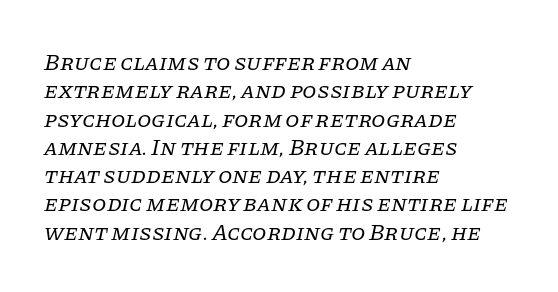
Q: Is the text bold? A: No.
Q: Is the text italic (slanted)? A: Yes, it leans right by about 11 degrees.
Q: Is the text underlined? A: No.
Q: How is the paragraph aligned? A: Left-aligned.
Q: Is the spacing between letters normal or unusually wide? A: Normal.
